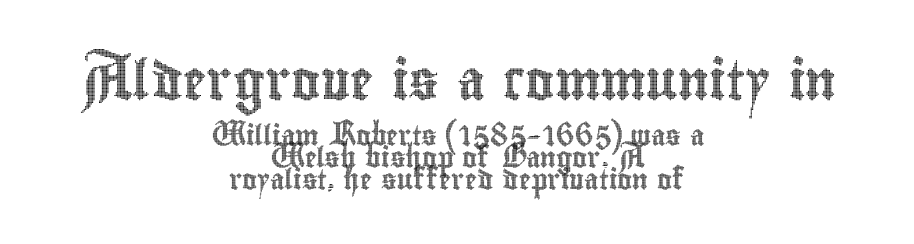
One-word summary of the alignment: center. Upright lettering throughout. Note: larger setting up top, smaller setting below. Nobody drew a line under any word here.
